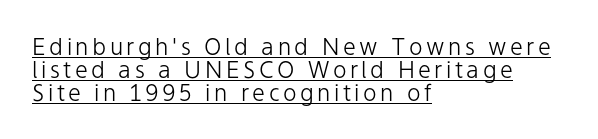
Q: Is the text bold? A: No.
Q: Is the text italic (slanted)? A: No, it is upright.
Q: Is the text underlined? A: Yes.
Q: How is the paragraph aligned? A: Left-aligned.
Q: Is the spacing between lines tight, normal or loose? A: Tight.
